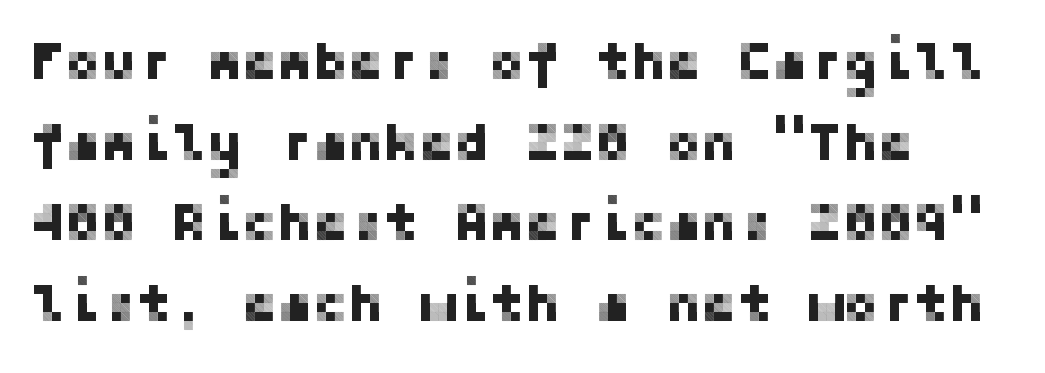
Whoever set this chose a conventional vertical rhythm. Tall strokes in this sample are plumb rather than angled. Letterform terminals end flat and unadorned throughout the passage. This rendering features lettering with no underline. You could call the tracking neutral — neither tight nor loose.
